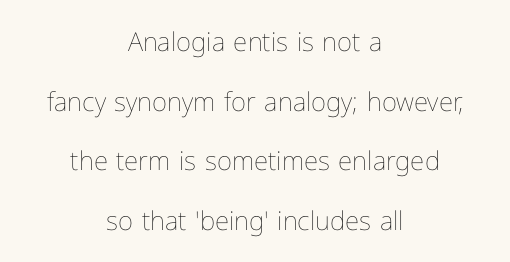
The image shows 26 px text type, upright; set centered, loose line spacing (2.29x), normal letter spacing, not underlined.
